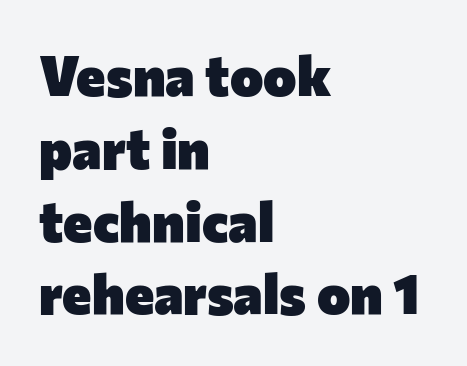
{"serif": "no", "italic": "no", "bold": "yes", "weight": "heavy", "width": "normal", "stroke_contrast": "low", "x_height": "medium", "monospaced": "no", "underline": "no", "align": "left", "line_spacing": "normal", "line_spacing_ratio": 1.3, "letter_spacing": "normal", "letter_spacing_em": 0.0, "glyph_px": 56}
